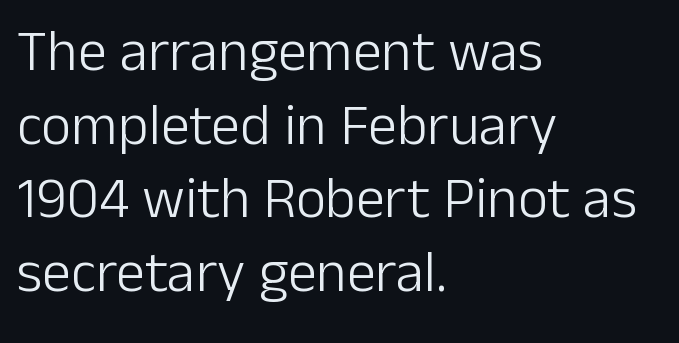
Q: Is the text bold? A: No.
Q: Is the text italic (slanted)? A: No, it is upright.
Q: Is the typeface a serif or a sans-serif typeface? A: Sans-serif.
Q: Is the text underlined? A: No.
Q: How is the paragraph aligned? A: Left-aligned.
Q: Is the spacing between letters normal or unusually wide? A: Normal.
Q: Is the spacing between lines tight, normal or loose? A: Normal.
Q: Width (condensed, normal, or wide)? A: Normal.
Q: Stroke contrast? A: Low.
Q: x-height? A: Medium.
Q: Monospaced? A: No.
